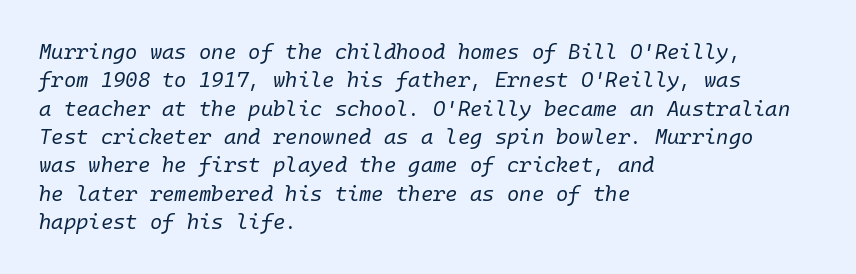
The passage shown has conventional tracking throughout. Stroke thickness stays within the range of a standard reading face or lighter. The setting favours the left margin, as ordinary paragraphs usually do. The foot of each line stays bare and open. Yep, that's italic — everything's leaning.
